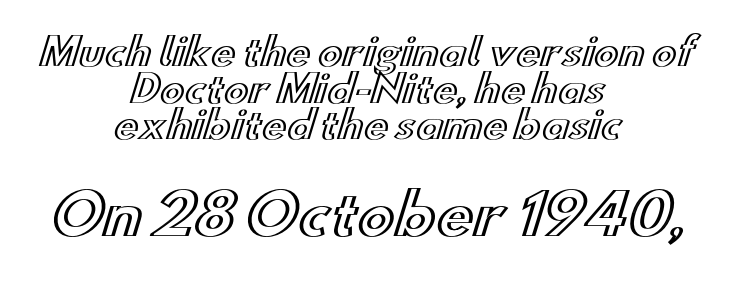
Q: Is the text italic (slanted)? A: Yes.
Q: Is the text underlined? A: No.
Q: How is the paragraph aligned? A: Centered.
Q: Is the spacing between letters normal or unusually wide? A: Normal.
Q: Is the spacing between lines tight, normal or loose? A: Tight.
Q: Which block of text is set in a larger size, the first (top) or the second (bottom)? A: The second (bottom) one.
Q: Width (condensed, normal, or wide)? A: Wide.
Q: x-height? A: Small.
Q: Monospaced? A: No.
